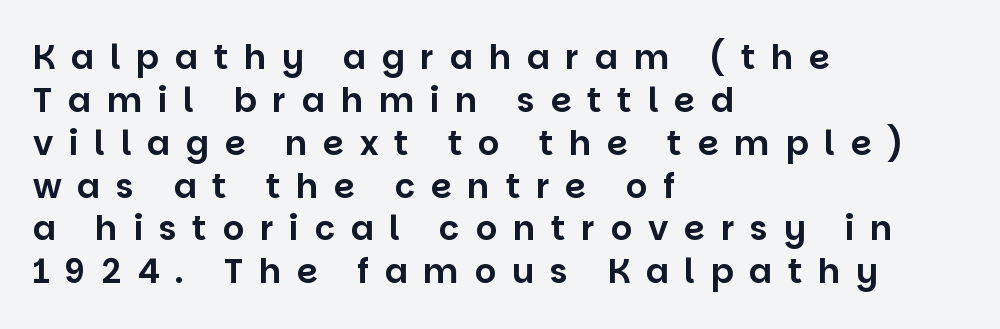
Q: Is the text italic (slanted)? A: No, it is upright.
Q: Is the typeface a serif or a sans-serif typeface? A: Sans-serif.
Q: Is the text underlined? A: No.
Q: How is the paragraph aligned? A: Left-aligned.
Q: Is the spacing between letters normal or unusually wide? A: Unusually wide.
Q: Is the spacing between lines tight, normal or loose? A: Normal.
Q: Width (condensed, normal, or wide)? A: Normal.
Q: Stroke contrast? A: Low.
Q: x-height? A: Large.
Q: Monospaced? A: No.
